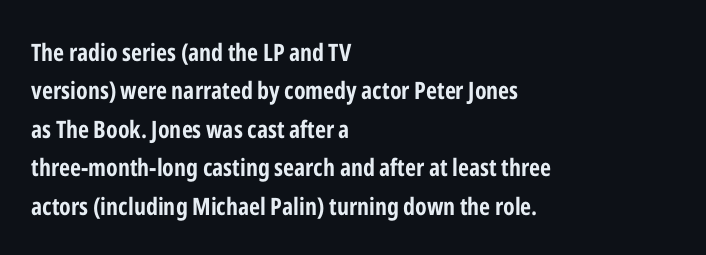
Q: Is the text bold? A: Yes.
Q: Is the text italic (slanted)? A: No, it is upright.
Q: Is the text underlined? A: No.
Q: How is the paragraph aligned? A: Left-aligned.
Q: Is the spacing between letters normal or unusually wide? A: Normal.
Q: Is the spacing between lines tight, normal or loose? A: Normal.
